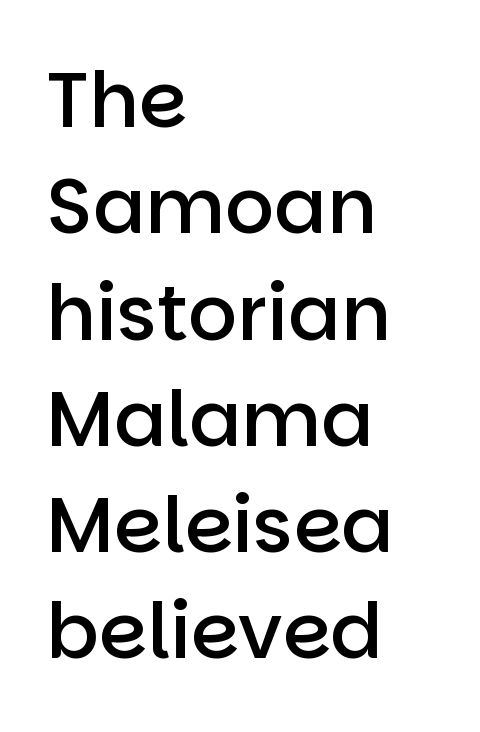
The specimen reads as upright at a glance. What kind of face is this? One without serifs — a sans. A typesetter would call this proportional, since set widths differ per character. These lines are set flush left with a ragged right edge.
